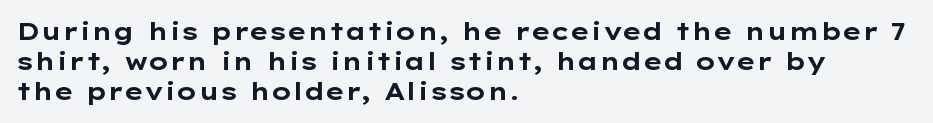
{"italic": "no", "bold": "yes", "underline": "no", "align": "left", "line_spacing": "normal", "line_spacing_ratio": 1.26, "letter_spacing": "normal", "letter_spacing_em": 0.0, "glyph_px": 24}
